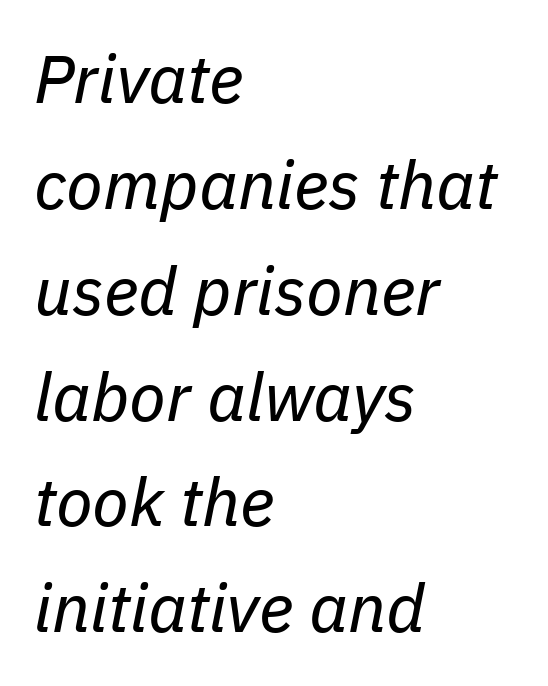
Q: Is the text bold? A: No.
Q: Is the text italic (slanted)? A: Yes, it leans right by about 11 degrees.
Q: Is the text underlined? A: No.
Q: How is the paragraph aligned? A: Left-aligned.
Q: Is the spacing between letters normal or unusually wide? A: Normal.
Q: Is the spacing between lines tight, normal or loose? A: Normal.
Q: Width (condensed, normal, or wide)? A: Normal.
Q: Stroke contrast? A: Low.
Q: x-height? A: Medium.
Q: Monospaced? A: No.
